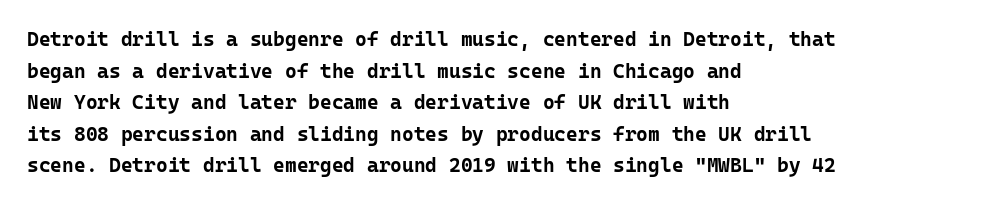
The image shows 20 px bold type, upright; set left-aligned, normal line spacing (1.58x), normal letter spacing, not underlined.
